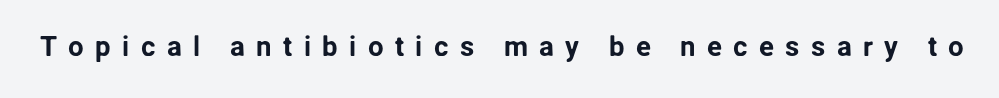
{"serif": "no", "italic": "no", "width": "normal", "stroke_contrast": "low", "x_height": "medium", "monospaced": "no", "underline": "no", "letter_spacing": "wide", "letter_spacing_em": 0.4, "glyph_px": 28}
